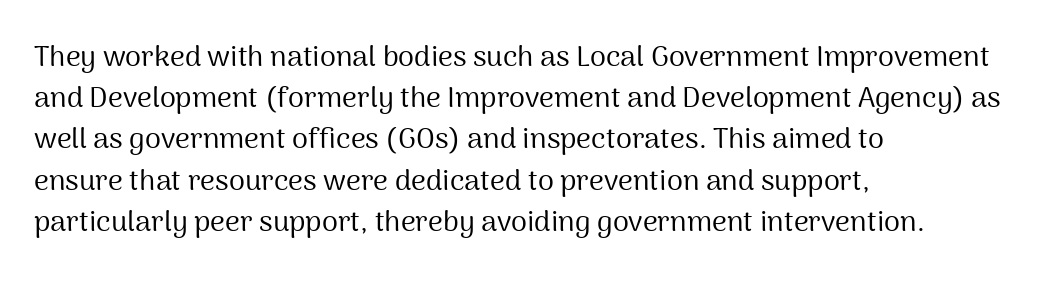
Q: Is the text bold? A: No.
Q: Is the text italic (slanted)? A: No, it is upright.
Q: Is the typeface a serif or a sans-serif typeface? A: Sans-serif.
Q: Is the text underlined? A: No.
Q: How is the paragraph aligned? A: Left-aligned.
Q: Is the spacing between letters normal or unusually wide? A: Normal.
Q: Is the spacing between lines tight, normal or loose? A: Normal.
Q: Width (condensed, normal, or wide)? A: Normal.
Q: Stroke contrast? A: Medium.
Q: x-height? A: Medium.
Q: Monospaced? A: No.
